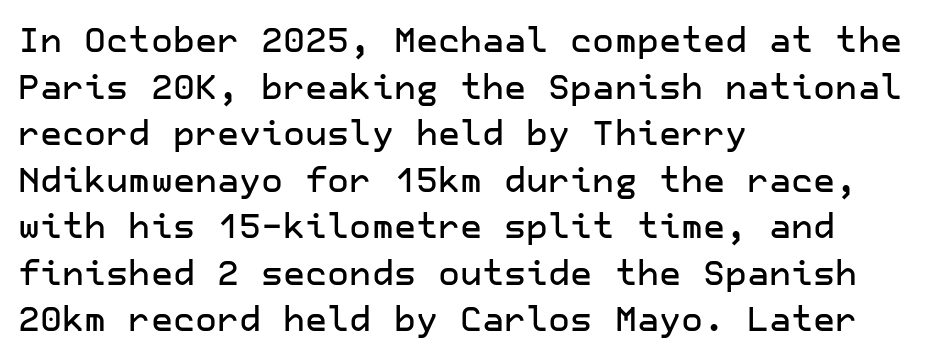
The image shows 34 px sans-serif type, upright; set left-aligned, normal line spacing (1.37x), normal letter spacing, not underlined; low stroke contrast and a medium x-height.
